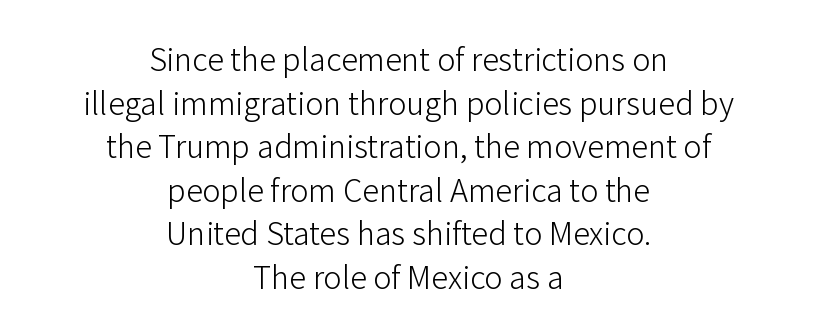
Does the lettering tilt? It doesn't — this is upright. The weight tops out at a normal text grade. The passage shown is typeset with a sans-serif family. Varying glyph widths throughout — classic text-font behaviour.
